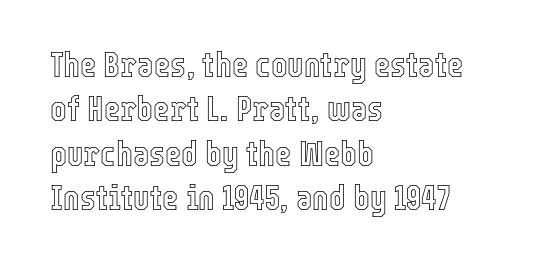
The space directly below the letters is spotless. This rendering uses left alignment, leaving the right contour irregular. Do the characters align in a grid? No, the font is proportional. Posture: upright roman. What's the leading like? Ordinary, nothing unusual.
